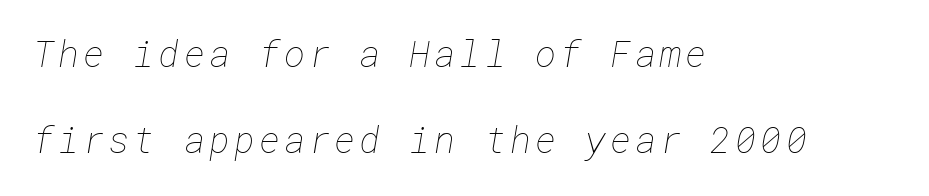
{"bold": "no", "weight": "thin", "width": "normal", "stroke_contrast": "low", "x_height": "medium", "underline": "no", "align": "left", "line_spacing": "loose", "line_spacing_ratio": 2.39, "glyph_px": 36}
